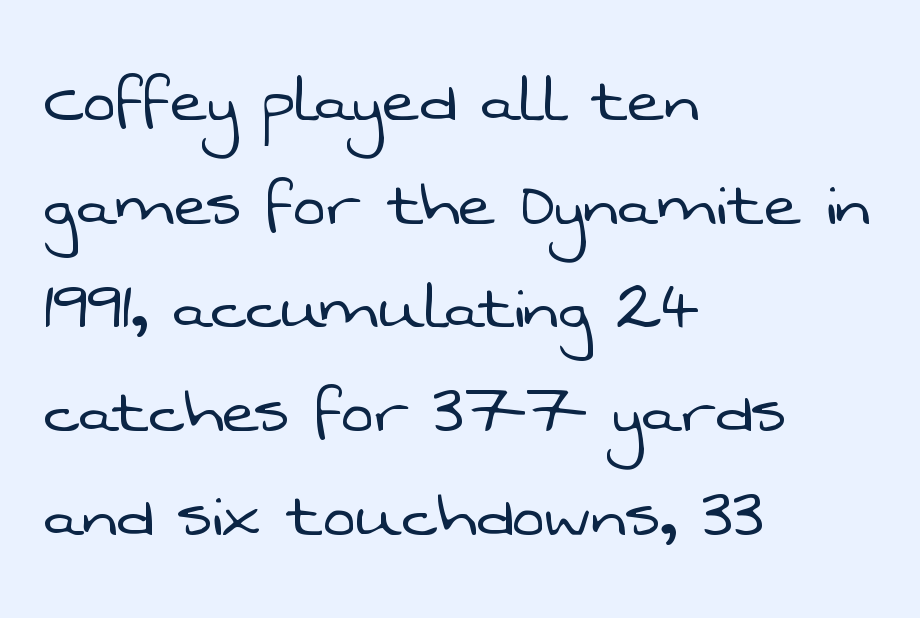
Tracking here is standard; glyphs follow each other at the usual distance. Leading: standard. Is the stroke heavy? The answer is a plain regular-or-lighter. Think of a printed novel: that variable character pitch is what you see here.
